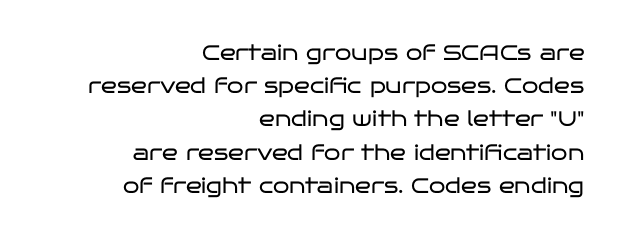
{"italic": "no", "bold": "no", "underline": "no", "align": "right", "line_spacing": "normal", "line_spacing_ratio": 1.58, "letter_spacing": "normal", "letter_spacing_em": 0.0, "glyph_px": 21}
